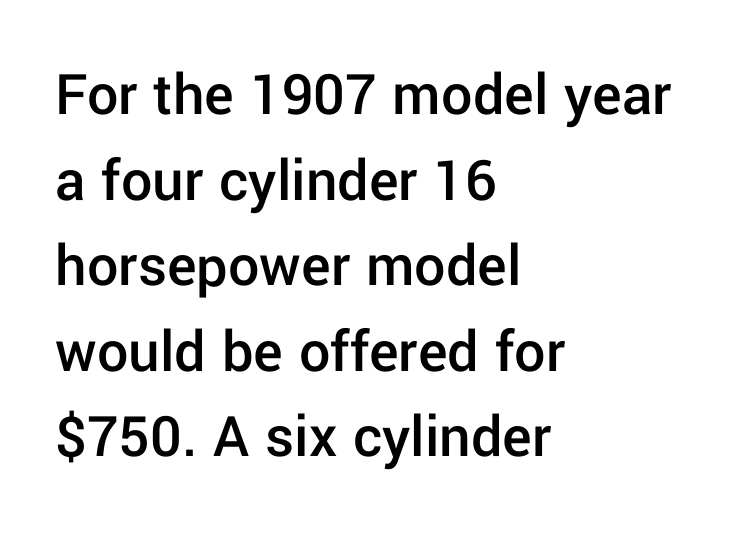
Q: Is the text bold? A: Semi-bold.
Q: Is the text italic (slanted)? A: No, it is upright.
Q: Is the typeface a serif or a sans-serif typeface? A: Sans-serif.
Q: Is the text underlined? A: No.
Q: How is the paragraph aligned? A: Left-aligned.
Q: Is the spacing between letters normal or unusually wide? A: Normal.
Q: Is the spacing between lines tight, normal or loose? A: Normal.
Q: Width (condensed, normal, or wide)? A: Normal.
Q: Stroke contrast? A: Low.
Q: x-height? A: Medium.
Q: Monospaced? A: No.
